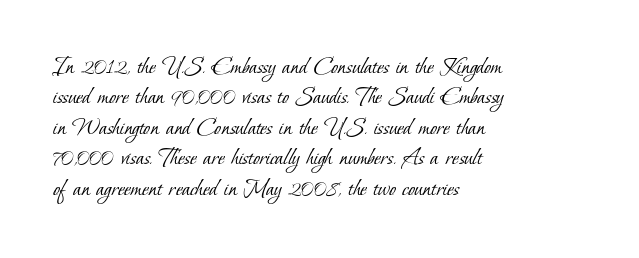
Q: Is the text bold? A: No.
Q: Is the text underlined? A: No.
Q: How is the paragraph aligned? A: Left-aligned.
Q: Is the spacing between letters normal or unusually wide? A: Normal.
